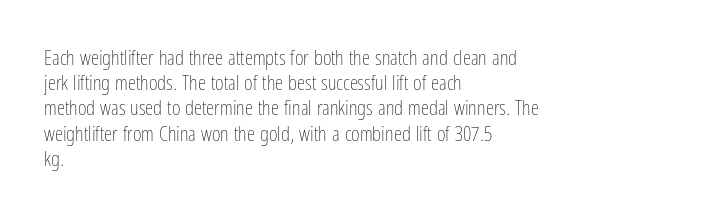
The image shows 21 px text type, upright; set left-aligned, line spacing 1.2x, normal letter spacing, not underlined.
